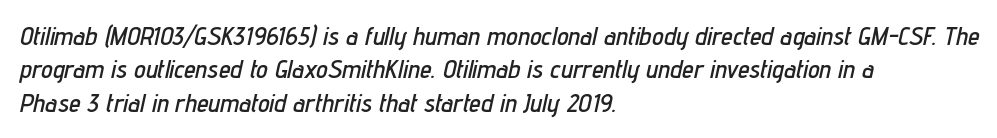
{"italic": "yes", "lean": "right", "slant_degrees": 12, "underline": "no", "align": "left", "line_spacing": "normal", "line_spacing_ratio": 1.28, "letter_spacing": "normal", "letter_spacing_em": 0.0, "glyph_px": 26}
